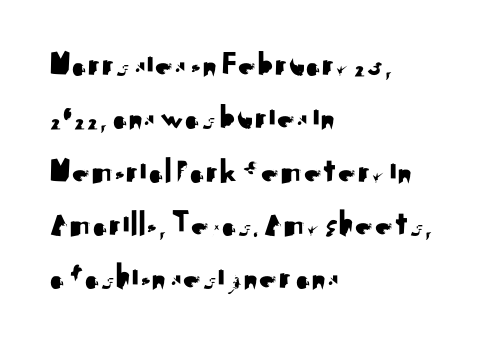
{"serif": "no", "italic": "no", "width": "normal", "stroke_contrast": "medium", "x_height": "small", "monospaced": "no", "underline": "no", "align": "left", "line_spacing": "normal", "line_spacing_ratio": 1.48, "letter_spacing": "normal", "letter_spacing_em": 0.0, "glyph_px": 36}
